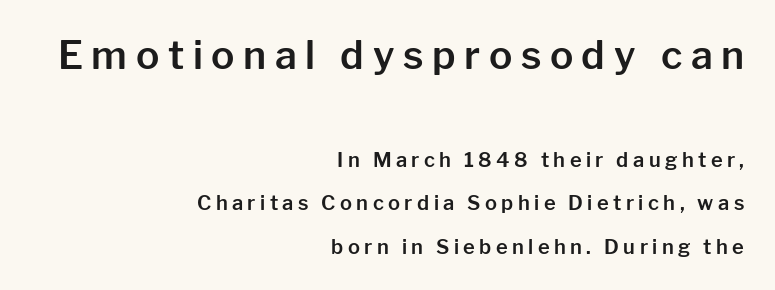
The more generous point size was reserved for the upper chunk. Compared with typical body copy, the letter spacing here is much looser. I'd call this a sans setting — the letters go barefoot. Layout note: lines flush right. Vertically, the passage feels expansive, rows floating well apart.
